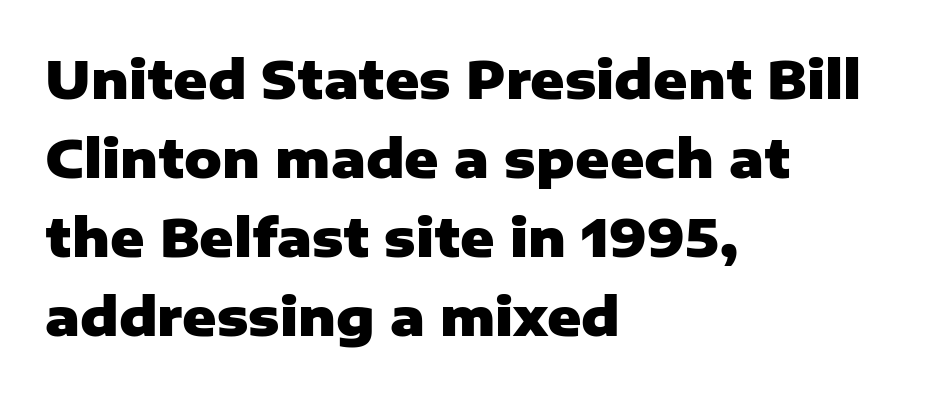
Q: Is the text bold? A: Yes.
Q: Is the text italic (slanted)? A: No, it is upright.
Q: Is the typeface a serif or a sans-serif typeface? A: Sans-serif.
Q: Is the text underlined? A: No.
Q: How is the paragraph aligned? A: Left-aligned.
Q: Is the spacing between letters normal or unusually wide? A: Normal.
Q: Is the spacing between lines tight, normal or loose? A: Normal.
Q: Width (condensed, normal, or wide)? A: Normal.
Q: Stroke contrast? A: Low.
Q: x-height? A: Medium.
Q: Monospaced? A: No.
